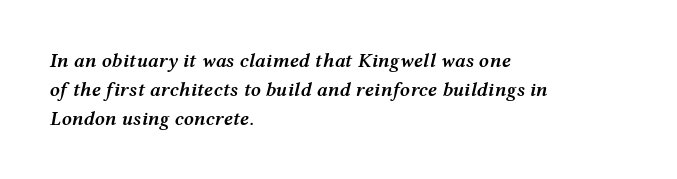
The image shows 20 px text type, italic (leaning right); set left-aligned, normal line spacing (1.45x), normal letter spacing, not underlined.
